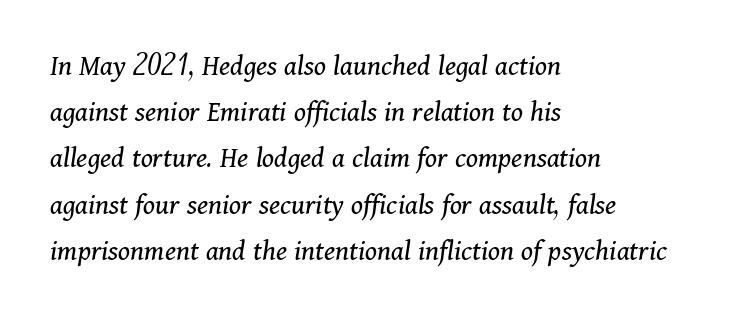
The image shows 30 px regular-weight serif type, italic (leaning right); set left-aligned, normal line spacing (1.54x), normal letter spacing, not underlined; medium stroke contrast and a medium x-height.
